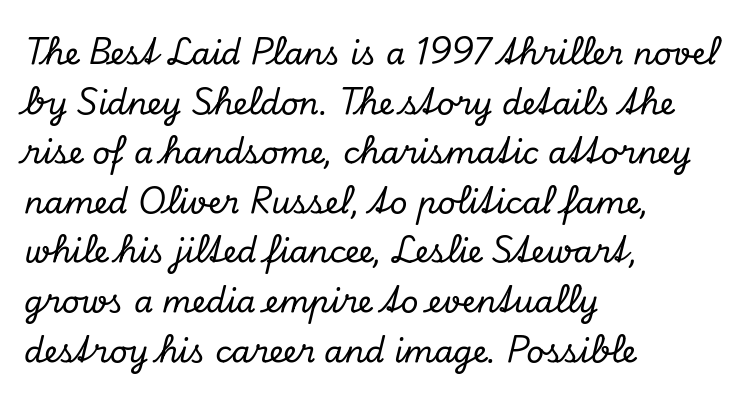
{"serif": "yes", "italic": "yes", "lean": "right", "slant_degrees": 13, "width": "normal", "stroke_contrast": "low", "x_height": "small", "monospaced": "no", "underline": "no", "align": "left", "line_spacing": "normal", "line_spacing_ratio": 1.6, "letter_spacing": "normal", "letter_spacing_em": 0.0, "glyph_px": 31}
